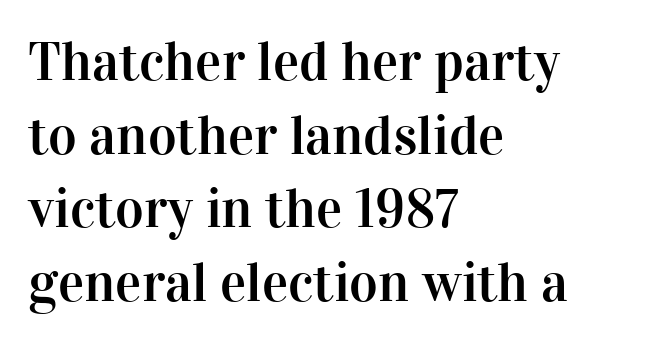
Each line starts at the same left margin while the right side varies. The face used here is rendered with its standard letterfit. This is roman type, the default non-slanted kind. Regarding leading, the lines here are spaced in the standard way. The type family on display is of the serif kind.
